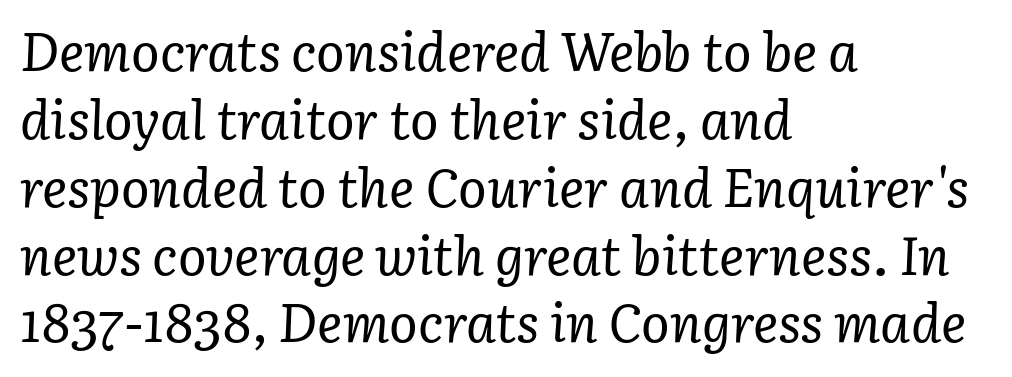
All the whitespace from short lines collects on the right. Compared with a typical body face, this is equally light or lighter still. Do the characters align in a grid? No, the font is proportional. Tracking value appears to be zero — textbook default spacing. The passage shown stacks its lines at a standard gap.
